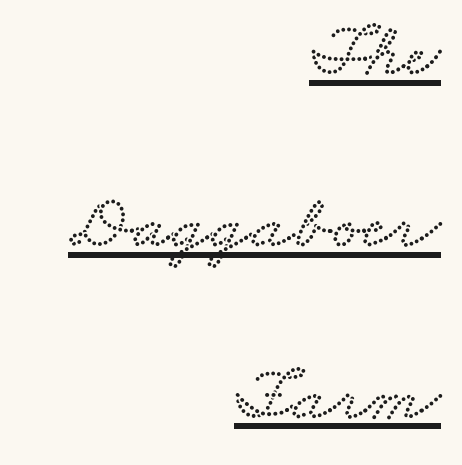
The image shows 76 px wide type; set right-aligned, loose line spacing (2.26x), normal letter spacing, underlined; low stroke contrast and a small x-height.
